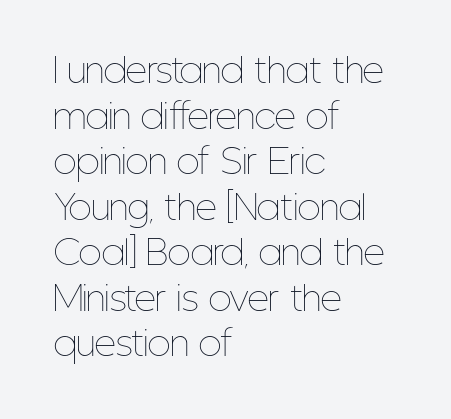
Q: Is the text bold? A: No.
Q: Is the text italic (slanted)? A: No, it is upright.
Q: Is the text underlined? A: No.
Q: How is the paragraph aligned? A: Left-aligned.
Q: Is the spacing between letters normal or unusually wide? A: Normal.
Q: Is the spacing between lines tight, normal or loose? A: Normal.
Q: Width (condensed, normal, or wide)? A: Condensed.
Q: Stroke contrast? A: Low.
Q: x-height? A: Medium.
Q: Monospaced? A: No.
